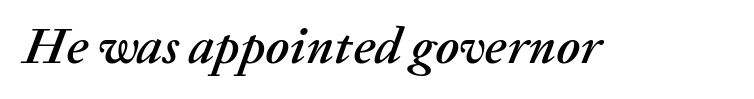
The image shows 52 px text type, italic (leaning right); set normal letter spacing, not underlined; medium stroke contrast and a medium x-height.
